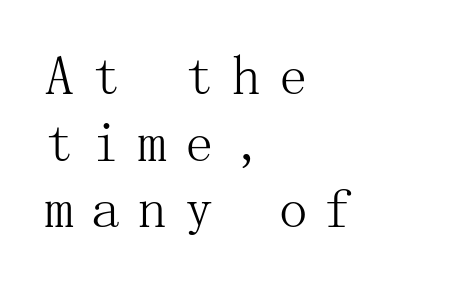
The image shows 57 px light serif type, upright; set left-aligned, line spacing 1.17x, unusually wide letter spacing (+0.32 em), not underlined; medium stroke contrast and a medium x-height.
